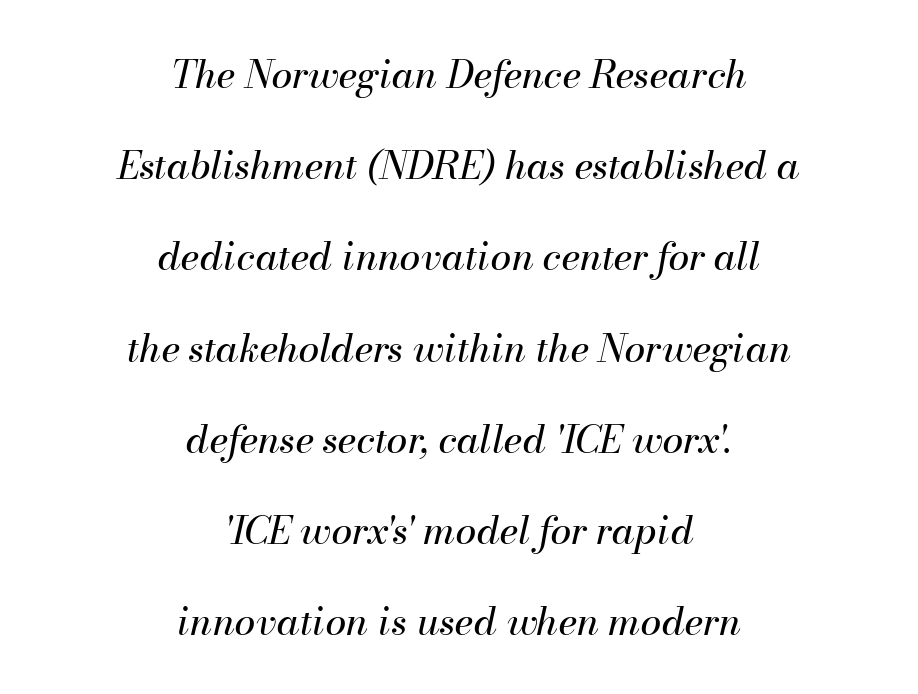
The face looks like a standard text weight, possibly lighter. Quick note: italic. Baseline-to-baseline distance is far greater than the letter height. The passage shown is typed in a proportional face where columns would drift.
